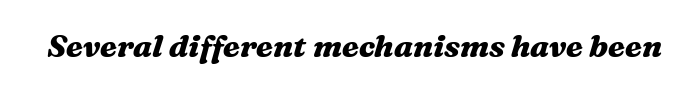
Q: Is the text bold? A: Yes.
Q: Is the text italic (slanted)? A: Yes, it leans right by about 16 degrees.
Q: Is the text underlined? A: No.
Q: Is the spacing between letters normal or unusually wide? A: Normal.
Q: Width (condensed, normal, or wide)? A: Wide.
Q: Stroke contrast? A: Medium.
Q: x-height? A: Medium.
Q: Monospaced? A: No.
